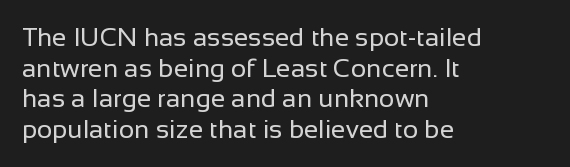
{"italic": "no", "bold": "no", "underline": "no", "align": "left", "line_spacing_ratio": 1.18, "letter_spacing": "normal", "letter_spacing_em": 0.0, "glyph_px": 26}
